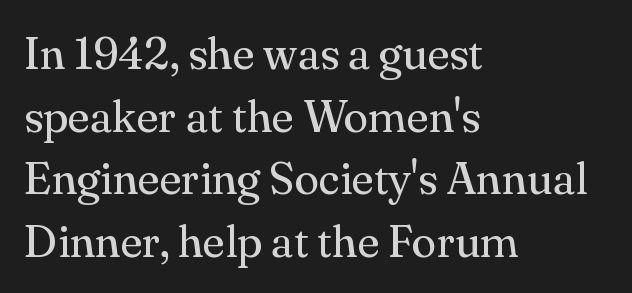
The image shows 45 px regular-weight serif type, upright; set left-aligned, normal line spacing (1.39x), normal letter spacing, not underlined; medium stroke contrast and a small x-height.
